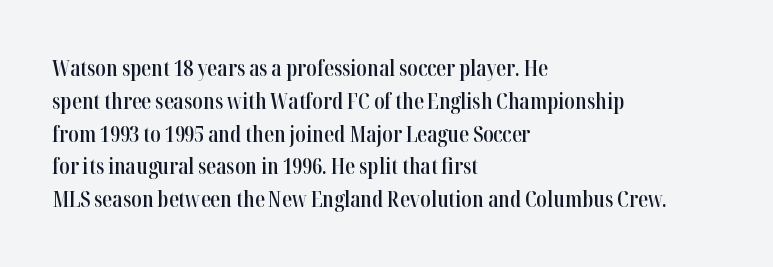
The image shows 22 px text type, upright; set left-aligned, normal line spacing (1.49x), normal letter spacing, not underlined.
